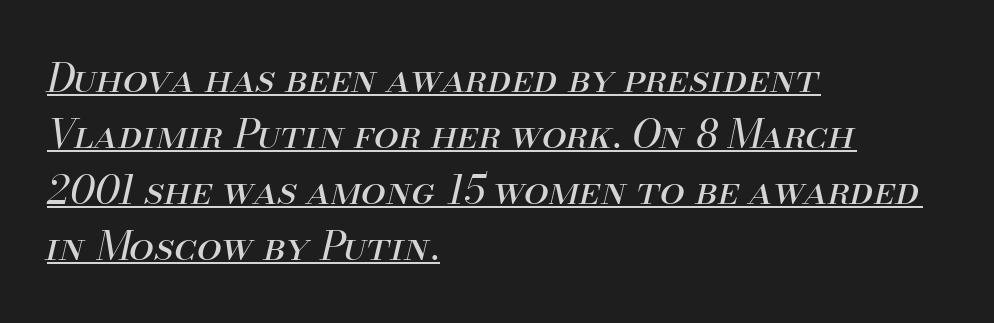
The image shows 40 px regular-weight type, italic (leaning right); set left-aligned, normal line spacing (1.4x), normal letter spacing, underlined; medium stroke contrast and a small x-height.
